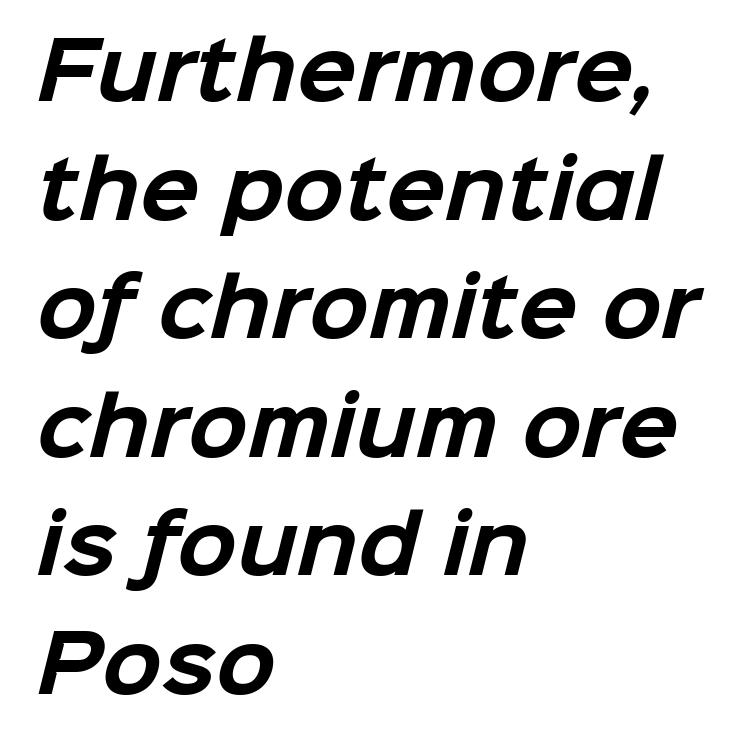
The image shows 78 px bold sans-serif type; set left-aligned, normal line spacing (1.52x), normal letter spacing, not underlined; low stroke contrast and a medium x-height.
